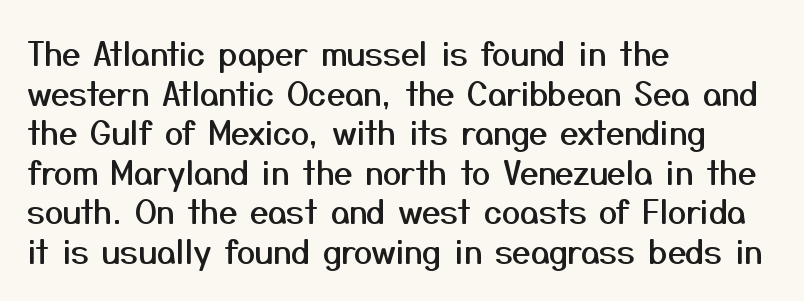
Caption: standard tracking, unaltered. Each letter keeps its own natural width here, so spacing adapts to shape. Line beginnings align vertically; line endings do not. Classification — sans serif. Words float on clear page, feet unadorned.
